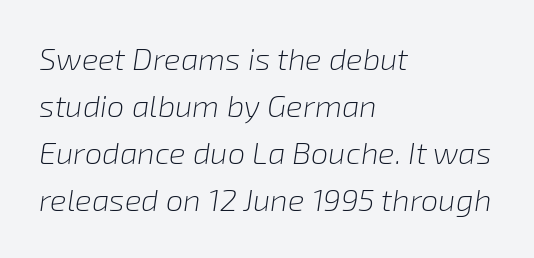
{"italic": "yes", "lean": "right", "slant_degrees": 8, "bold": "no", "weight": "light", "width": "normal", "stroke_contrast": "low", "x_height": "medium", "monospaced": "no", "underline": "no", "align": "left", "line_spacing": "normal", "line_spacing_ratio": 1.52, "letter_spacing": "normal", "letter_spacing_em": 0.0, "glyph_px": 31}
